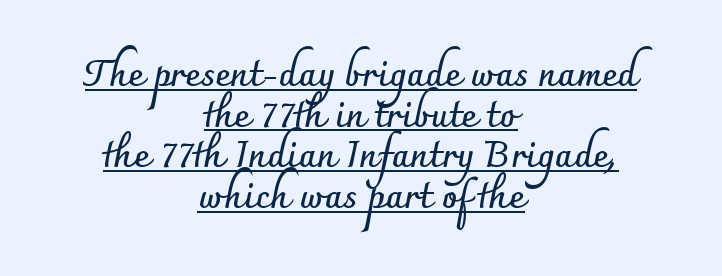
The image shows 37 px semibold sans-serif type; set centered, tight line spacing (1.1x), normal letter spacing, underlined; low stroke contrast and a small x-height.
